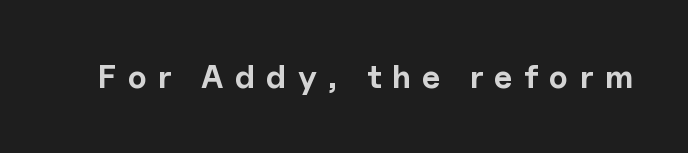
The image shows 32 px bold sans-serif type, upright; set unusually wide letter spacing (+0.36 em), not underlined; a medium x-height.
